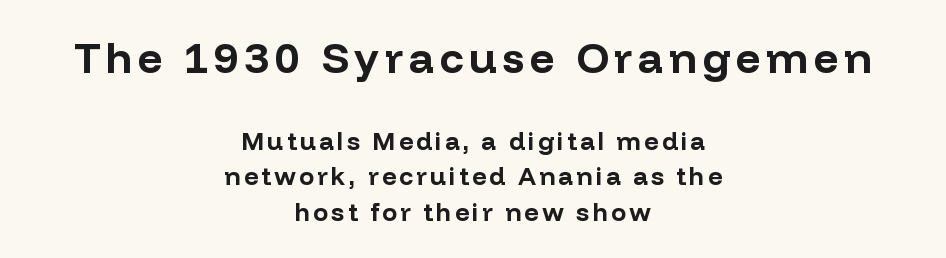
{"serif": "no", "italic": "no", "bold": "yes", "weight": "bold", "width": "normal", "stroke_contrast": "low", "x_height": "medium", "monospaced": "no", "underline": "no", "align": "center", "line_spacing": "normal", "line_spacing_ratio": 1.41, "larger_block": "first", "size_ratio": 1.72, "glyph_px": 43}
